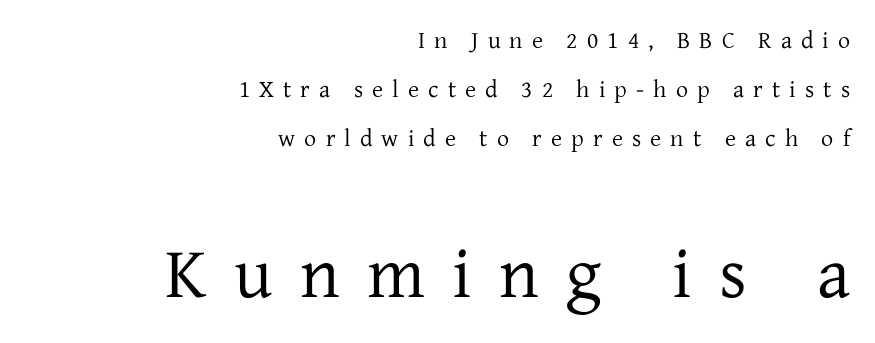
This reads as an unemphasized weight, regular at the heaviest. Glance below the letters and you will spot only blank space. The rendering enlarges the type as you move from the upper chunk to the lower. Do the characters align in a grid? No, the font is proportional.
